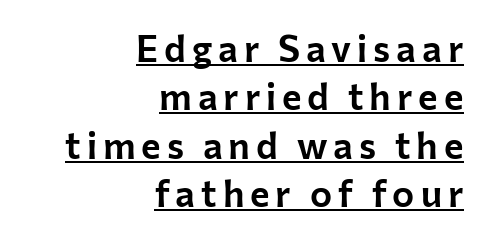
The image shows 37 px sans-serif type, upright; set right-aligned, normal line spacing (1.31x), underlined; low stroke contrast and a medium x-height.
